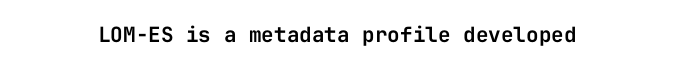
{"italic": "no", "underline": "no", "letter_spacing": "normal", "letter_spacing_em": 0.0, "glyph_px": 21}
